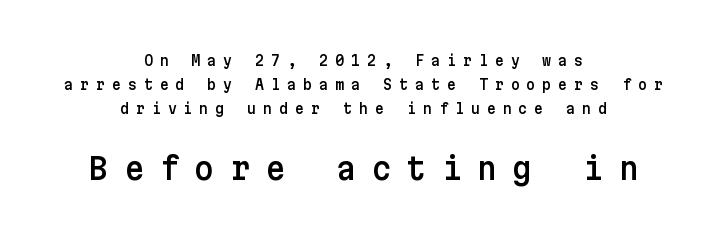
{"serif": "no", "italic": "no", "width": "normal", "stroke_contrast": "low", "x_height": "medium", "underline": "no", "align": "center", "line_spacing_ratio": 1.72, "letter_spacing": "wide", "letter_spacing_em": 0.49, "larger_block": "second", "size_ratio": 2.21, "glyph_px": 31}
